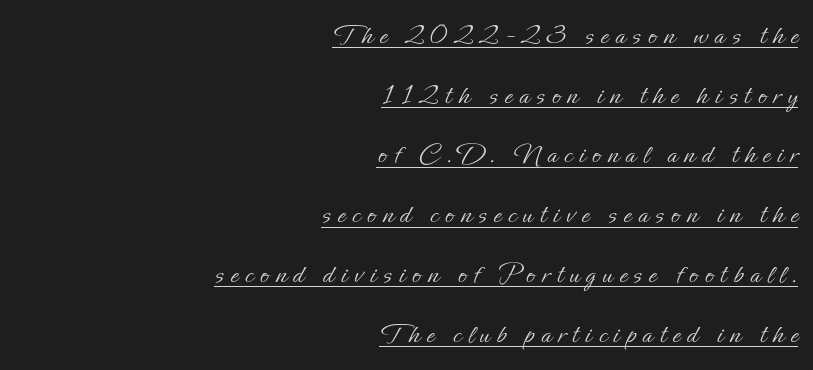
The image shows 29 px light type; set right-aligned, loose line spacing (2.06x), unusually wide letter spacing (+0.23 em), underlined; low stroke contrast and a small x-height.
